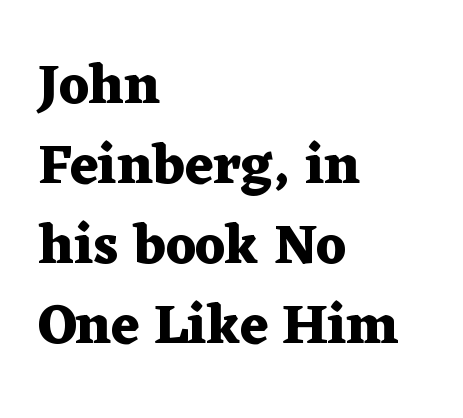
{"serif": "yes", "italic": "no", "bold": "yes", "weight": "heavy", "width": "wide", "stroke_contrast": "medium", "x_height": "medium", "monospaced": "no", "underline": "no", "align": "left", "line_spacing": "normal", "line_spacing_ratio": 1.43, "letter_spacing": "normal", "letter_spacing_em": 0.0, "glyph_px": 56}
